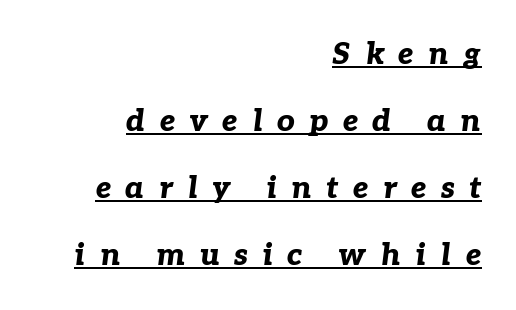
Q: Is the text bold? A: Yes.
Q: Is the text italic (slanted)? A: Yes, it leans right by about 7 degrees.
Q: Is the text underlined? A: Yes.
Q: How is the paragraph aligned? A: Right-aligned.
Q: Is the spacing between letters normal or unusually wide? A: Unusually wide.
Q: Is the spacing between lines tight, normal or loose? A: Loose.
Q: Width (condensed, normal, or wide)? A: Normal.
Q: Stroke contrast? A: Low.
Q: x-height? A: Medium.
Q: Monospaced? A: No.
